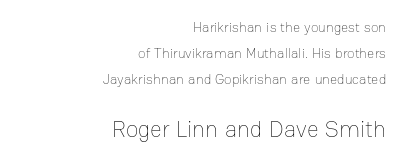
The image shows 23 px text type, upright; set right-aligned, line spacing 1.85x, normal letter spacing, not underlined; the second (bottom) block is 1.64x larger.
